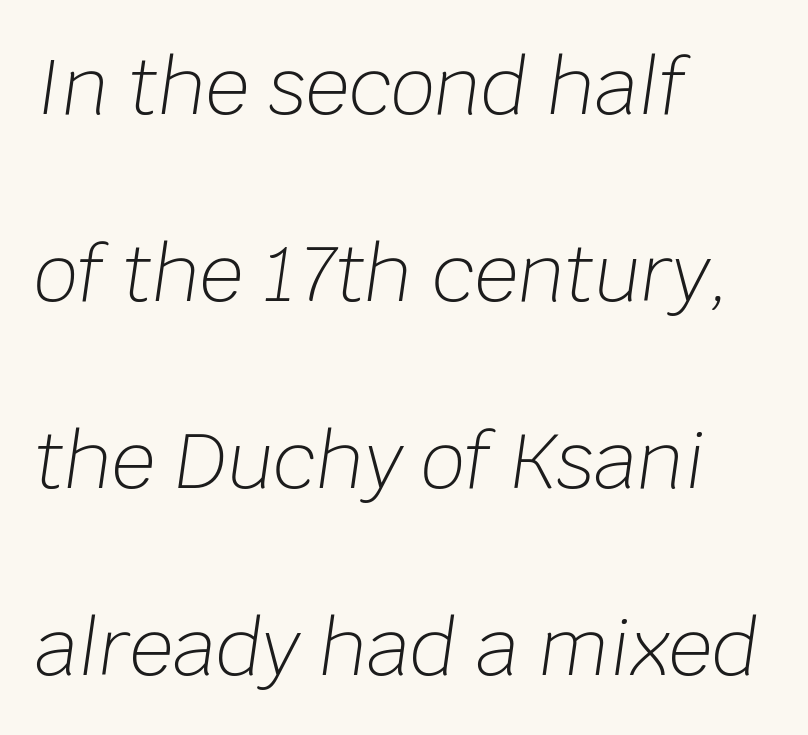
The image shows 77 px light type, italic (leaning right); set left-aligned, loose line spacing (2.43x), normal letter spacing, not underlined; low stroke contrast and a large x-height.
